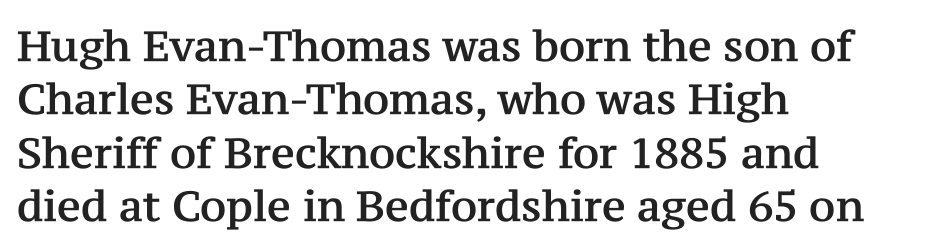
The image shows 42 px serif type, upright; set left-aligned, normal line spacing (1.27x), normal letter spacing, not underlined; medium stroke contrast and a medium x-height.
